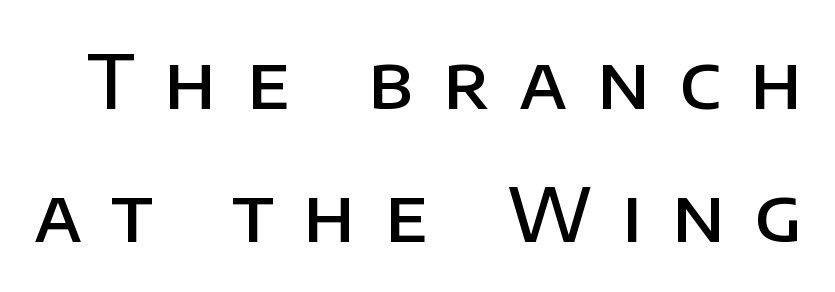
The lettering stays uniformly vertical, giving the passage a roman look. Caption: semibold face, moderately heavy strokes. In terms of letterform style, serifs are entirely absent. The gap between lines stays unmarked. Caption: expanded tracking, letters set apart.
